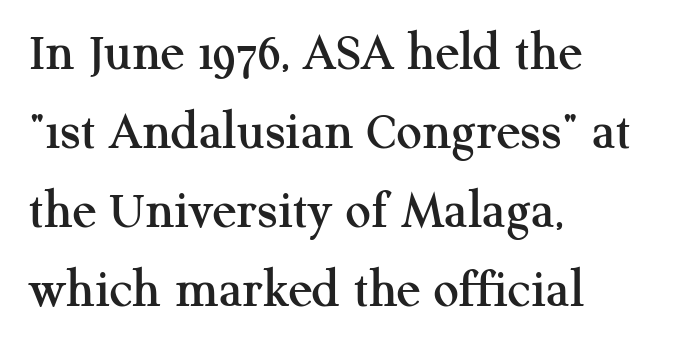
Q: Is the text italic (slanted)? A: No, it is upright.
Q: Is the typeface a serif or a sans-serif typeface? A: Serif.
Q: Is the text underlined? A: No.
Q: How is the paragraph aligned? A: Left-aligned.
Q: Is the spacing between letters normal or unusually wide? A: Normal.
Q: Is the spacing between lines tight, normal or loose? A: Normal.
Q: Width (condensed, normal, or wide)? A: Normal.
Q: Stroke contrast? A: Medium.
Q: x-height? A: Medium.
Q: Monospaced? A: No.
